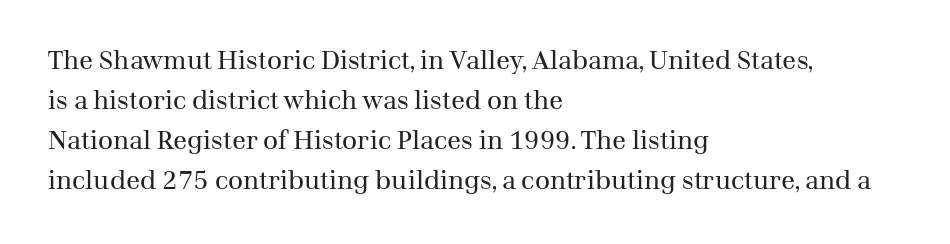
Q: Is the text bold? A: No.
Q: Is the text italic (slanted)? A: No, it is upright.
Q: Is the text underlined? A: No.
Q: How is the paragraph aligned? A: Left-aligned.
Q: Is the spacing between letters normal or unusually wide? A: Normal.
Q: Is the spacing between lines tight, normal or loose? A: Normal.
